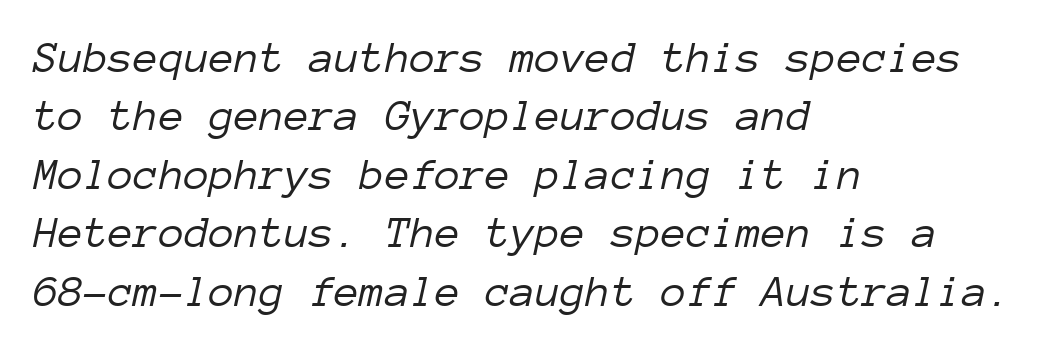
Q: Is the text bold? A: No.
Q: Is the text italic (slanted)? A: Yes, it leans right by about 12 degrees.
Q: Is the text underlined? A: No.
Q: How is the paragraph aligned? A: Left-aligned.
Q: Is the spacing between letters normal or unusually wide? A: Normal.
Q: Is the spacing between lines tight, normal or loose? A: Normal.
Q: Width (condensed, normal, or wide)? A: Normal.
Q: Stroke contrast? A: Low.
Q: x-height? A: Medium.
Q: Monospaced? A: Yes.
